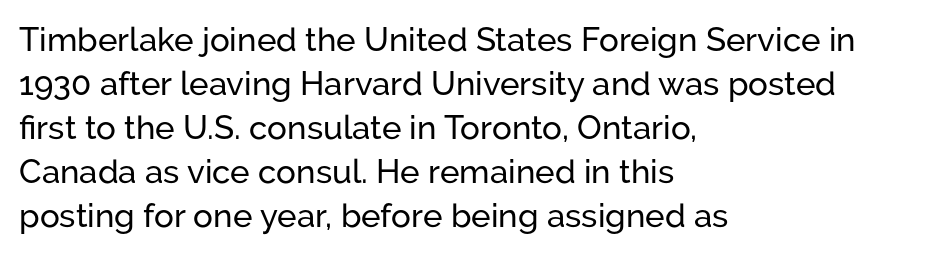
Nope, no serifs anywhere on these letters. Do the letters lean? They stand straight. The rendering anchors every line to the left-hand side. The baseline area is clear.
